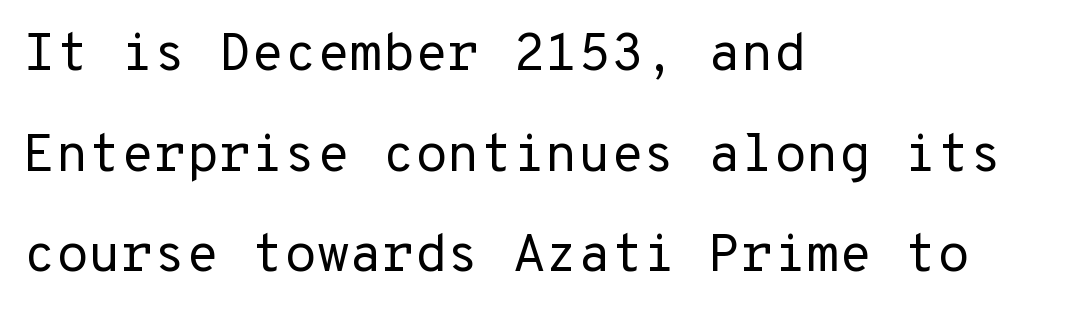
The image shows 53 px regular-weight sans-serif type, upright; set left-aligned, loose line spacing (1.9x), normal letter spacing, not underlined; low stroke contrast and a medium x-height.
